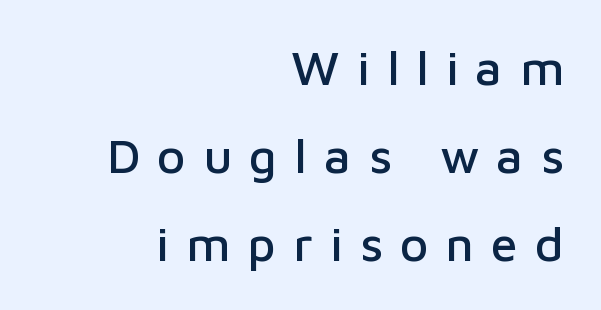
Horizontally, the lines are justified to the trailing edge only. Words appear elongated and porous because spacing is wide. Upright lettering throughout. Lines of text with bare space underneath.
